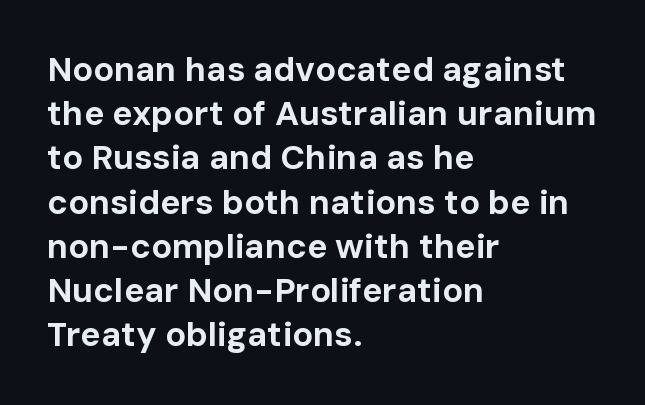
Is the letter spacing exaggerated? No — it looks like the ordinary default. Has an underline been added? It has not. This is heavy type, rendered in bold. Every stem runs plumb, perpendicular to the baseline.
